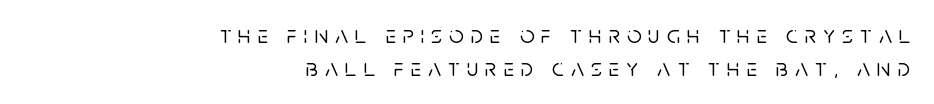
{"italic": "no", "underline": "no", "align": "right", "line_spacing": "normal", "line_spacing_ratio": 1.32, "letter_spacing": "wide", "letter_spacing_em": 0.28, "glyph_px": 25}
